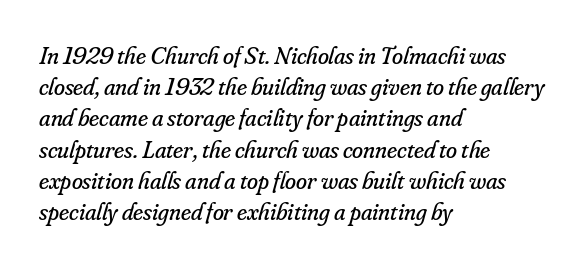
{"italic": "yes", "lean": "right", "slant_degrees": 16, "bold": "no", "underline": "no", "align": "left", "line_spacing": "normal", "line_spacing_ratio": 1.25, "letter_spacing": "normal", "letter_spacing_em": 0.0, "glyph_px": 25}
